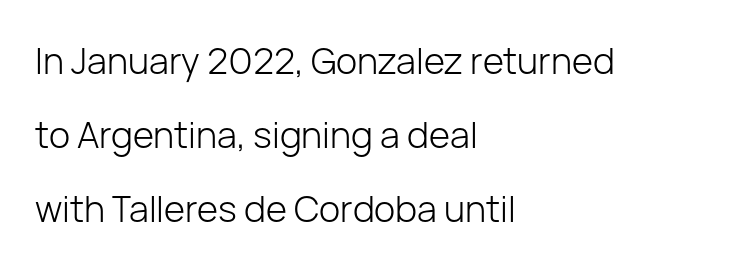
The image shows 36 px light sans-serif type, upright; set left-aligned, loose line spacing (2.05x), normal letter spacing, not underlined; low stroke contrast and a medium x-height.
